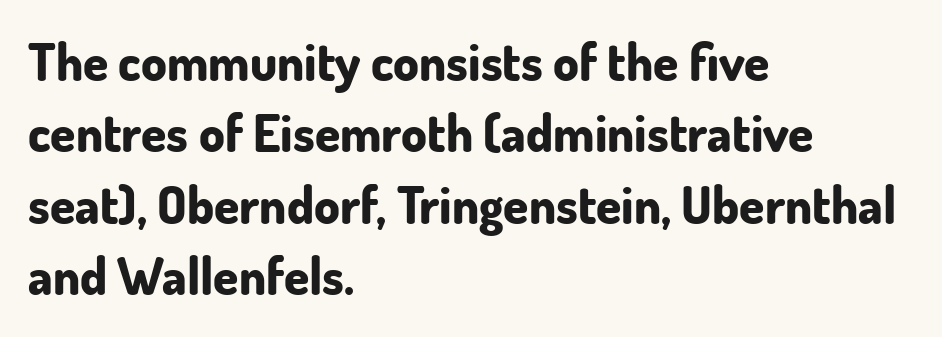
The area under the type is left untouched. The face used here has the dense, thick strokes of a bold. A classic flush-left, rag-right setting is used for this passage. Observe the ordinary spacing: letters are neighbours, not strangers. Upright lettering throughout. The rendering uses natural spacing where letterforms have individual widths.
